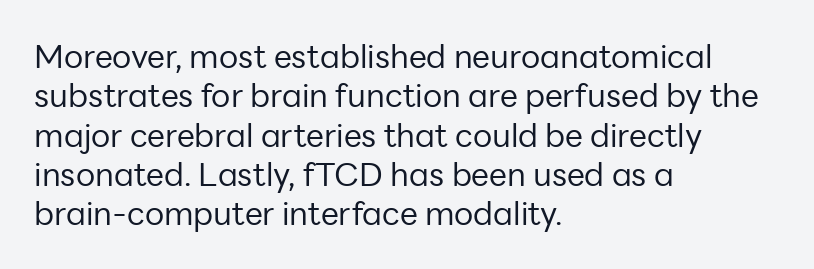
The image shows 32 px regular-weight sans-serif type, upright; set left-aligned, line spacing 1.23x, normal letter spacing, not underlined; low stroke contrast and a medium x-height.
